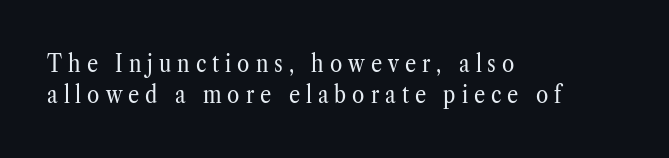
{"italic": "no", "bold": "no", "underline": "no", "align": "left", "line_spacing": "normal", "line_spacing_ratio": 1.26, "letter_spacing": "wide", "letter_spacing_em": 0.24, "glyph_px": 25}
